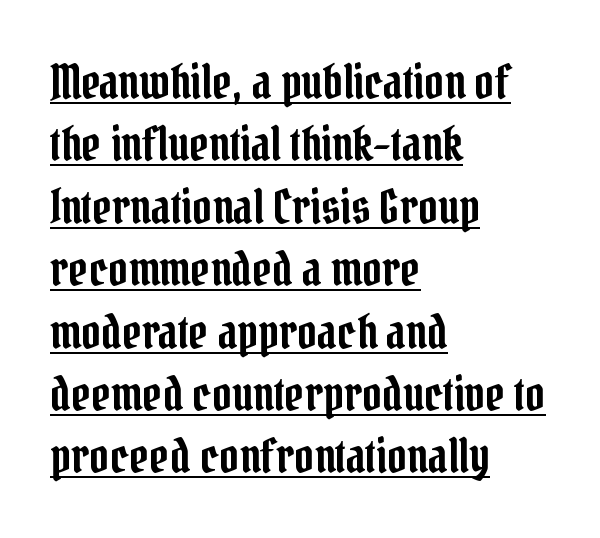
Q: Is the text italic (slanted)? A: No, it is upright.
Q: Is the typeface a serif or a sans-serif typeface? A: Serif.
Q: Is the text underlined? A: Yes.
Q: How is the paragraph aligned? A: Left-aligned.
Q: Is the spacing between letters normal or unusually wide? A: Normal.
Q: Is the spacing between lines tight, normal or loose? A: Normal.
Q: Width (condensed, normal, or wide)? A: Condensed.
Q: Stroke contrast? A: Low.
Q: x-height? A: Medium.
Q: Monospaced? A: No.
